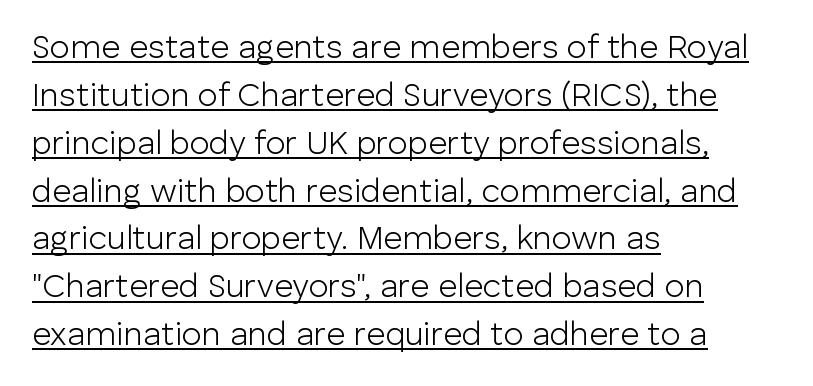
The image shows 33 px light sans-serif type, upright; set left-aligned, normal line spacing (1.45x), normal letter spacing, underlined; low stroke contrast and a medium x-height.
